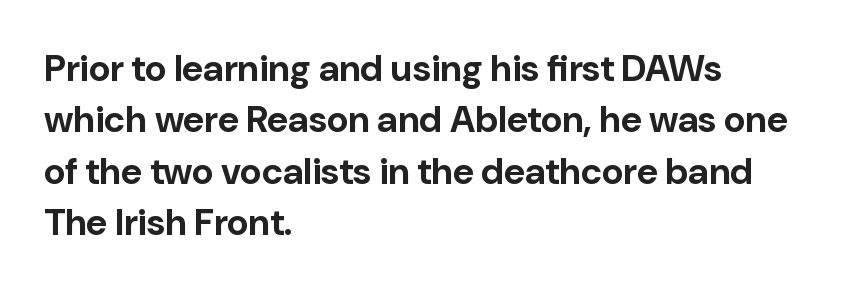
Q: Is the text bold? A: Yes.
Q: Is the text italic (slanted)? A: No, it is upright.
Q: Is the typeface a serif or a sans-serif typeface? A: Sans-serif.
Q: Is the text underlined? A: No.
Q: How is the paragraph aligned? A: Left-aligned.
Q: Is the spacing between letters normal or unusually wide? A: Normal.
Q: Is the spacing between lines tight, normal or loose? A: Normal.
Q: Width (condensed, normal, or wide)? A: Normal.
Q: Stroke contrast? A: Low.
Q: x-height? A: Medium.
Q: Monospaced? A: No.
